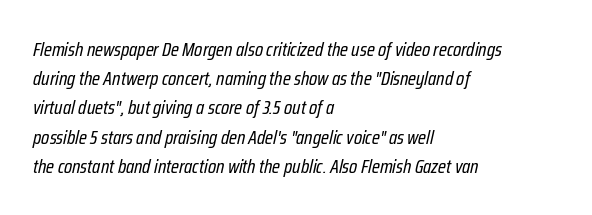
Q: Is the text bold? A: No.
Q: Is the text italic (slanted)? A: Yes, it leans right by about 12 degrees.
Q: Is the text underlined? A: No.
Q: How is the paragraph aligned? A: Left-aligned.
Q: Is the spacing between letters normal or unusually wide? A: Normal.
Q: Is the spacing between lines tight, normal or loose? A: Normal.
